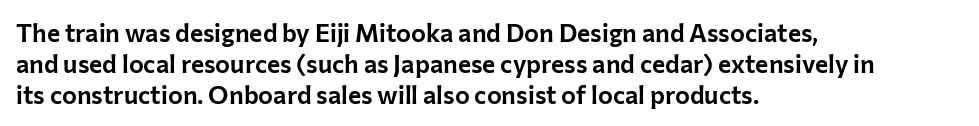
The image shows 25 px text type, upright; set left-aligned, line spacing 1.24x, normal letter spacing, not underlined.
